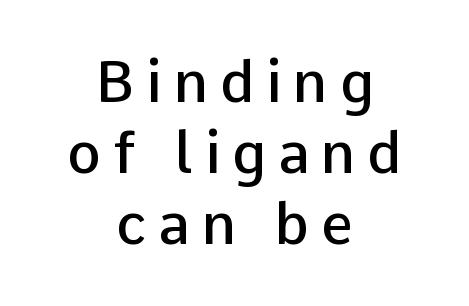
The image shows 57 px semibold sans-serif type, upright; set centered, normal line spacing (1.25x), unusually wide letter spacing (+0.21 em), not underlined; low stroke contrast and a medium x-height.
